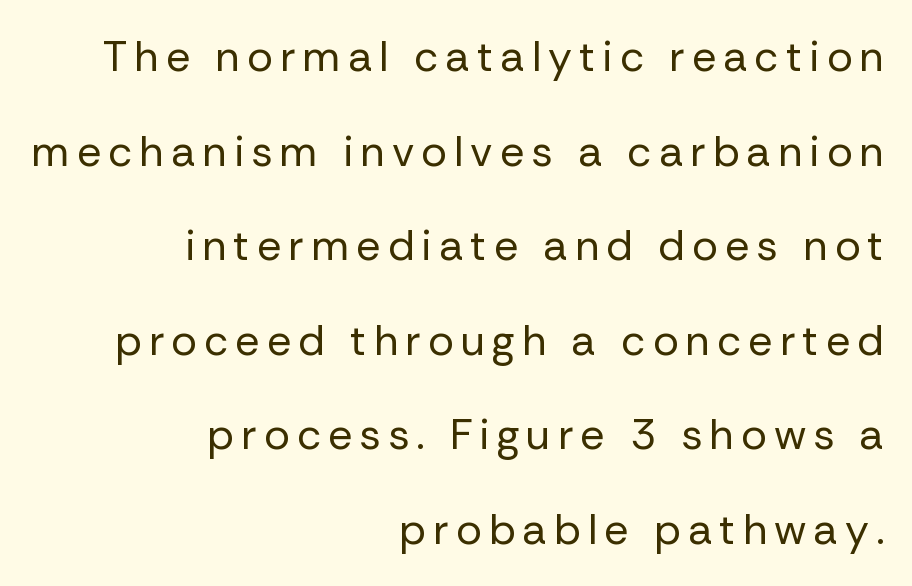
{"serif": "no", "italic": "no", "bold": "no", "weight": "regular", "width": "normal", "stroke_contrast": "low", "x_height": "medium", "monospaced": "no", "underline": "no", "align": "right", "line_spacing": "loose", "line_spacing_ratio": 2.2, "glyph_px": 43}
